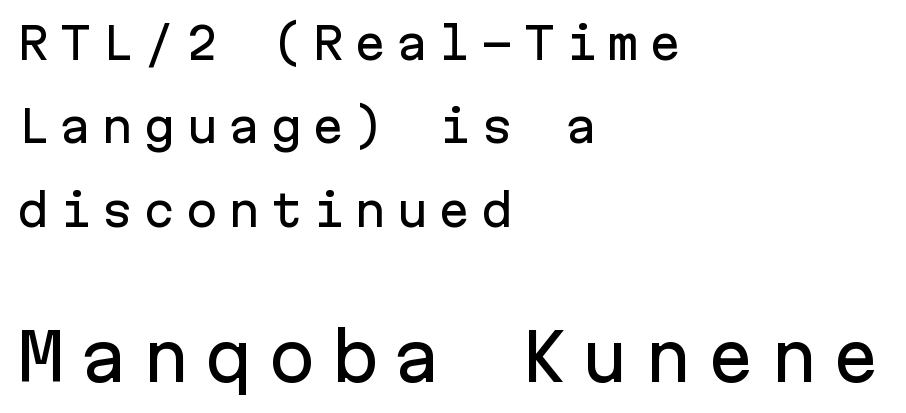
The image shows 64 px sans-serif type, upright, monospaced; set left-aligned, loose line spacing (1.94x), unusually wide letter spacing (+0.23 em), not underlined; the second (bottom) block is 1.49x larger; low stroke contrast and a medium x-height.
